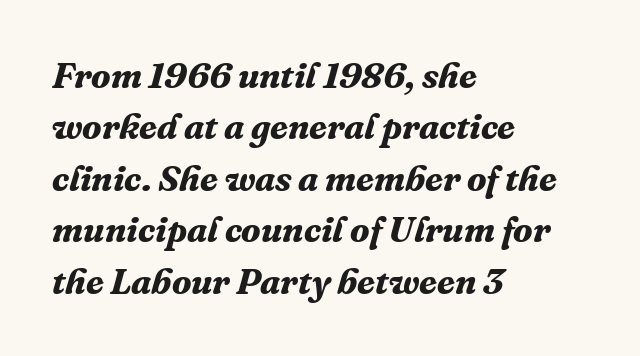
The horizontal fit of the characters is conventional and even. Words float on clear page, feet unadorned. The leading is moderate, giving the passage an even texture. Heavy-handed strokes throughout: this text is bold.
